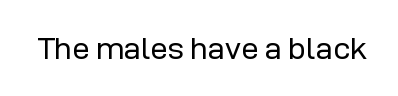
The image shows 31 px regular-weight sans-serif type, upright; set normal letter spacing, not underlined; low stroke contrast and a medium x-height.
